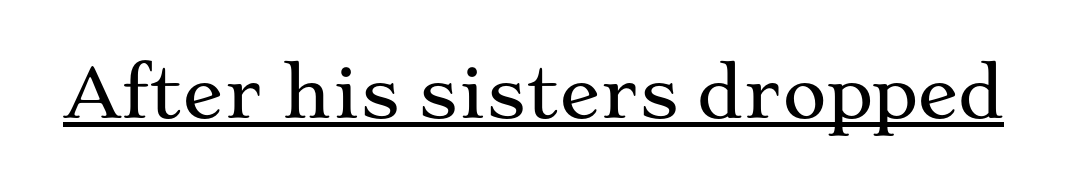
Q: Is the text italic (slanted)? A: No, it is upright.
Q: Is the typeface a serif or a sans-serif typeface? A: Serif.
Q: Is the text underlined? A: Yes.
Q: Is the spacing between letters normal or unusually wide? A: Normal.
Q: Width (condensed, normal, or wide)? A: Wide.
Q: Stroke contrast? A: Medium.
Q: x-height? A: Medium.
Q: Monospaced? A: No.
